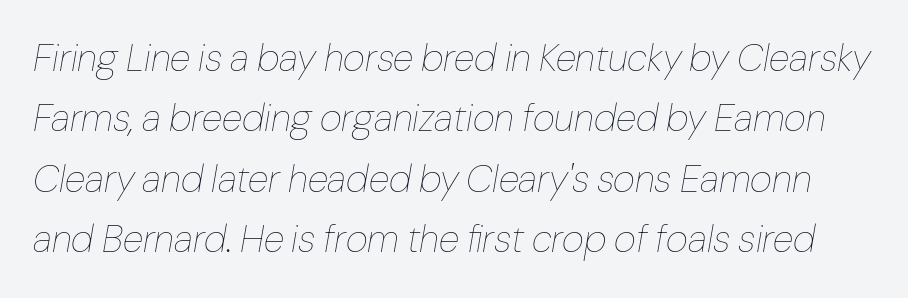
{"italic": "yes", "lean": "right", "slant_degrees": 10, "bold": "no", "weight": "thin", "width": "normal", "stroke_contrast": "low", "x_height": "medium", "monospaced": "no", "underline": "no", "line_spacing": "normal", "line_spacing_ratio": 1.59, "letter_spacing": "normal", "letter_spacing_em": 0.0, "glyph_px": 38}
